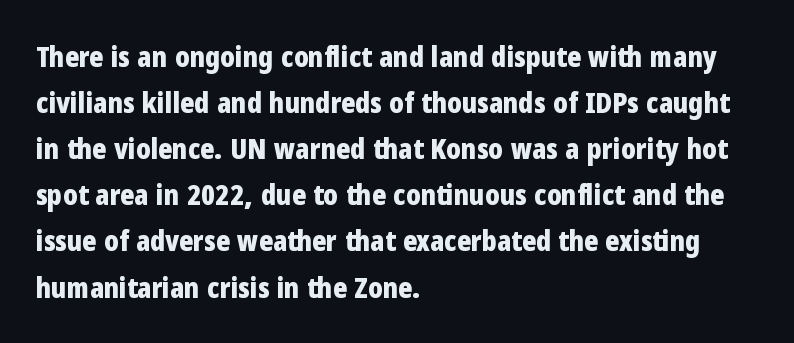
{"serif": "no", "italic": "no", "bold": "yes", "weight": "bold", "width": "condensed", "stroke_contrast": "low", "x_height": "medium", "monospaced": "no", "underline": "no", "align": "left", "line_spacing": "normal", "line_spacing_ratio": 1.59, "letter_spacing": "normal", "letter_spacing_em": 0.0, "glyph_px": 29}
